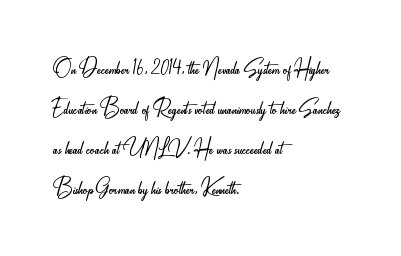
{"serif": "no", "bold": "no", "weight": "light", "width": "condensed", "stroke_contrast": "low", "x_height": "small", "monospaced": "no", "underline": "no", "align": "left", "line_spacing": "normal", "line_spacing_ratio": 1.43, "letter_spacing": "normal", "letter_spacing_em": 0.0, "glyph_px": 28}
